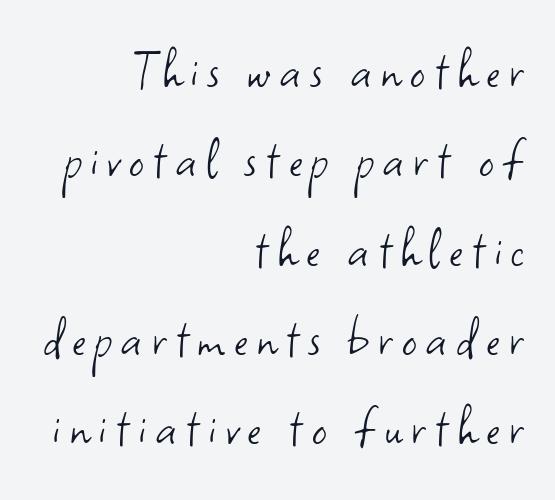
This sample uses a sans-serif face. Underline: absent. Leftover space on each line is placed entirely before the opening word. These lines are rendered in a variable-pitch font. The face looks like a standard text weight, possibly lighter.
